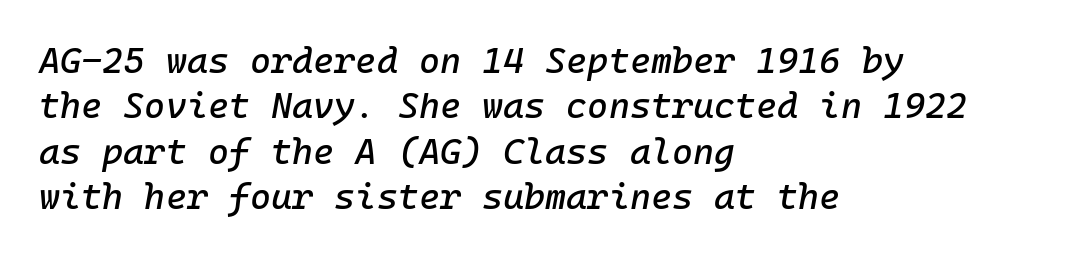
Q: Is the text italic (slanted)? A: Yes, it leans right by about 10 degrees.
Q: Is the text underlined? A: No.
Q: How is the paragraph aligned? A: Left-aligned.
Q: Is the spacing between letters normal or unusually wide? A: Normal.
Q: Is the spacing between lines tight, normal or loose? A: Normal.
Q: Width (condensed, normal, or wide)? A: Normal.
Q: Stroke contrast? A: Low.
Q: x-height? A: Medium.
